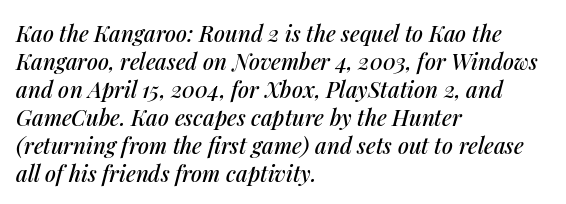
The image shows 22 px text type, italic (leaning right); set left-aligned, normal line spacing (1.27x), normal letter spacing, not underlined.
